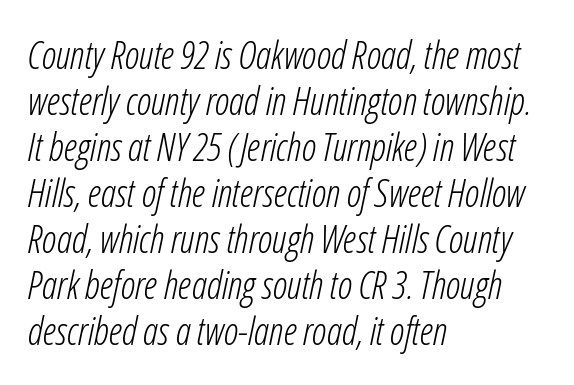
{"italic": "yes", "lean": "right", "slant_degrees": 12, "bold": "no", "weight": "light", "width": "condensed", "stroke_contrast": "low", "x_height": "medium", "monospaced": "no", "underline": "no", "align": "left", "line_spacing_ratio": 1.21, "letter_spacing": "normal", "letter_spacing_em": 0.0, "glyph_px": 38}
